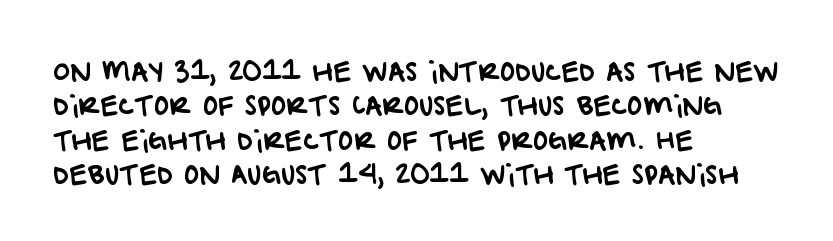
The image shows 26 px text type; set left-aligned, normal line spacing (1.32x), normal letter spacing, not underlined.
